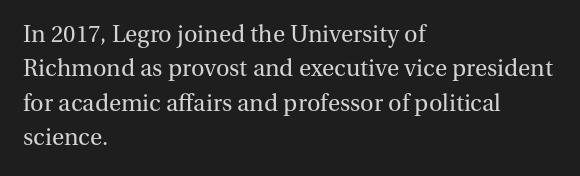
The image shows 25 px text type, upright; set left-aligned, normal line spacing (1.38x), normal letter spacing, not underlined.
